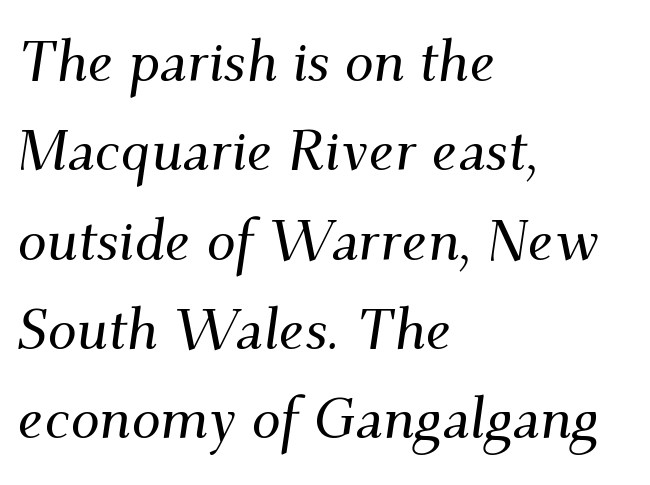
The image shows 58 px serif type, italic (leaning right); set left-aligned, normal line spacing (1.54x), normal letter spacing, not underlined; medium stroke contrast and a small x-height.
